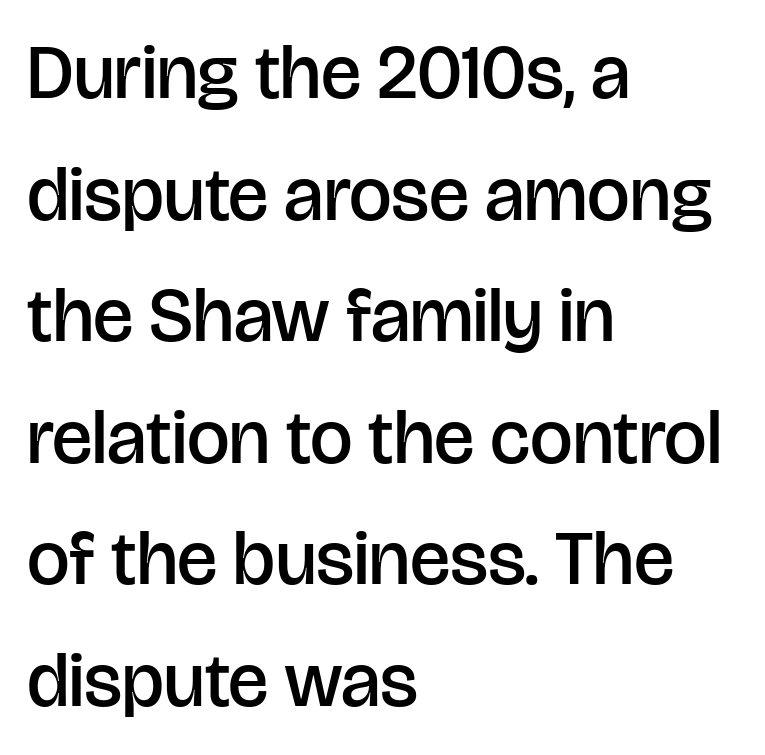
{"serif": "no", "italic": "no", "bold": "semi", "weight": "semibold", "width": "normal", "stroke_contrast": "low", "x_height": "large", "monospaced": "no", "underline": "no", "align": "left", "line_spacing": "normal", "line_spacing_ratio": 1.6, "letter_spacing": "normal", "letter_spacing_em": 0.0, "glyph_px": 76}
